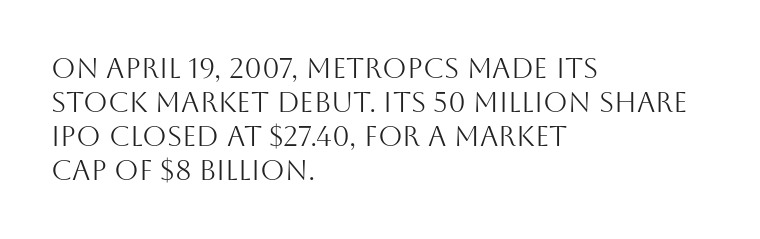
{"serif": "no", "italic": "no", "bold": "no", "weight": "light", "width": "normal", "stroke_contrast": "medium", "x_height": "large", "monospaced": "no", "underline": "no", "align": "left", "line_spacing_ratio": 1.22, "letter_spacing": "normal", "letter_spacing_em": 0.0, "glyph_px": 28}
